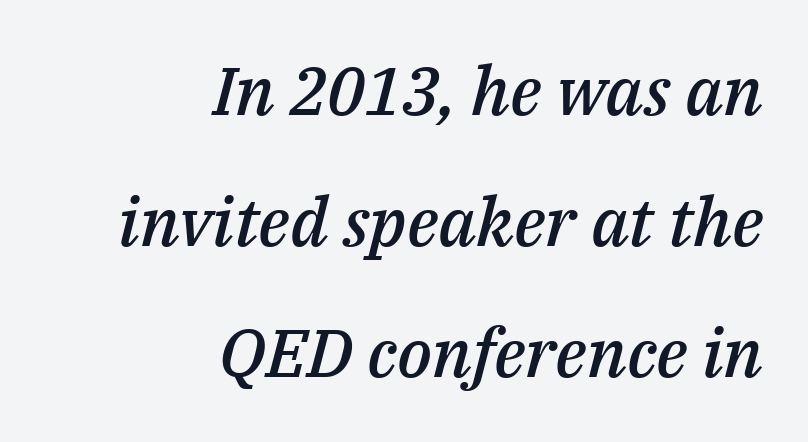
Q: Is the text bold? A: Semi-bold.
Q: Is the text italic (slanted)? A: Yes, it leans right by about 14 degrees.
Q: Is the text underlined? A: No.
Q: How is the paragraph aligned? A: Right-aligned.
Q: Is the spacing between letters normal or unusually wide? A: Normal.
Q: Is the spacing between lines tight, normal or loose? A: Loose.
Q: Width (condensed, normal, or wide)? A: Normal.
Q: Stroke contrast? A: Medium.
Q: x-height? A: Medium.
Q: Monospaced? A: No.
